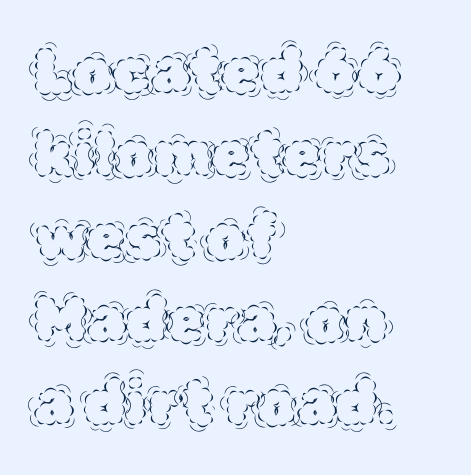
Q: Is the text bold? A: No.
Q: Is the text italic (slanted)? A: No, it is upright.
Q: Is the text underlined? A: No.
Q: How is the paragraph aligned? A: Left-aligned.
Q: Is the spacing between letters normal or unusually wide? A: Normal.
Q: Is the spacing between lines tight, normal or loose? A: Normal.
Q: Width (condensed, normal, or wide)? A: Normal.
Q: x-height? A: Large.
Q: Monospaced? A: No.
